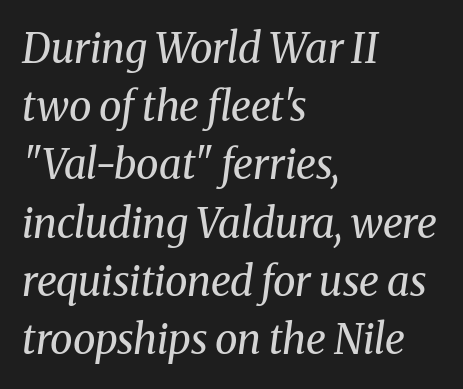
The image shows 41 px regular-weight serif type, italic (leaning right); set left-aligned, normal line spacing (1.42x), normal letter spacing, not underlined; medium stroke contrast and a medium x-height.
